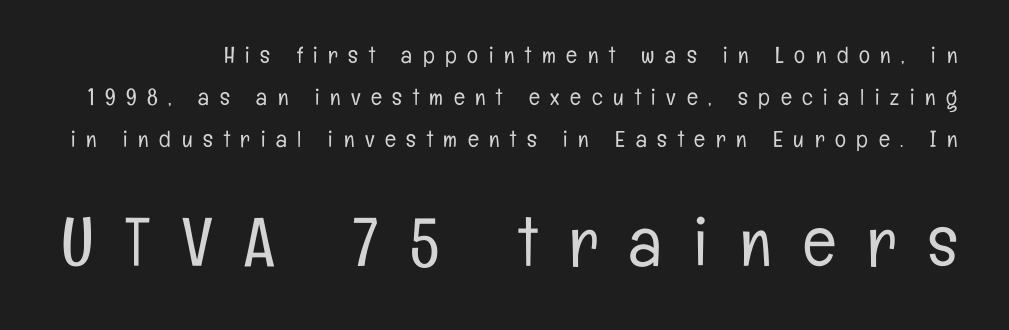
Unlike italic type, these characters show no tilt at all. Here the designer chose a conventional face with non-uniform glyph widths. Letterform terminals end flat and unadorned throughout the passage. Weight: regular or lighter. Of the two passages, the one underneath uses the larger point size.
